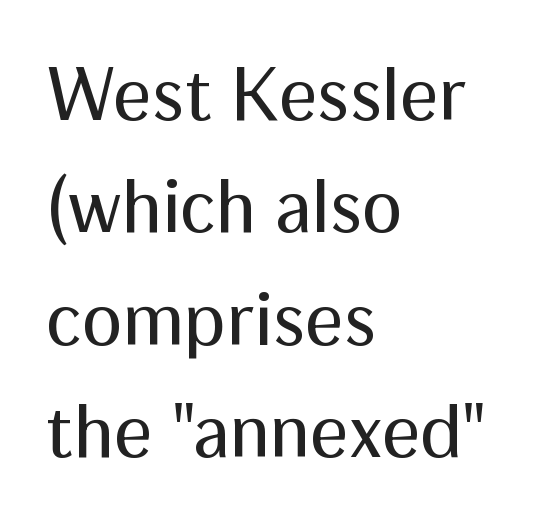
The image shows 76 px regular-weight sans-serif type, upright; set left-aligned, normal line spacing (1.48x), normal letter spacing, not underlined; medium stroke contrast and a medium x-height.
